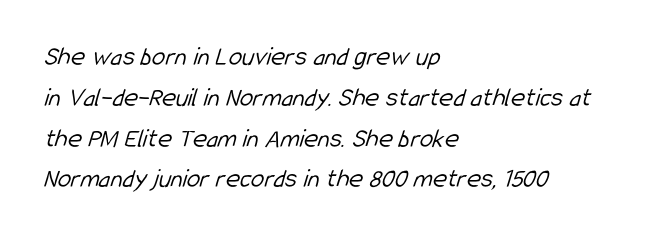
{"bold": "no", "underline": "no", "align": "left", "line_spacing": "normal", "line_spacing_ratio": 1.51, "letter_spacing": "normal", "letter_spacing_em": 0.0, "glyph_px": 27}
